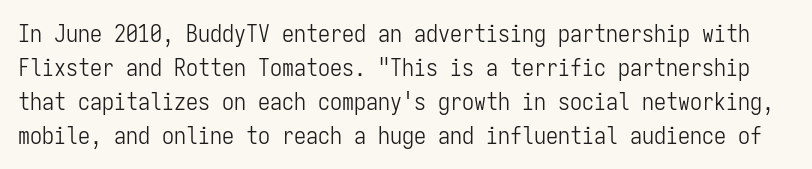
The image shows 24 px text type, upright; set normal line spacing (1.41x), normal letter spacing, not underlined.
